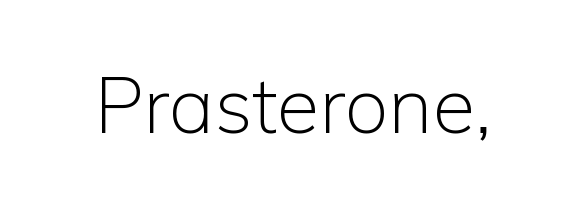
{"serif": "no", "italic": "no", "bold": "no", "weight": "light", "width": "normal", "stroke_contrast": "low", "x_height": "medium", "monospaced": "no", "underline": "no", "letter_spacing": "normal", "letter_spacing_em": 0.0, "glyph_px": 78}
